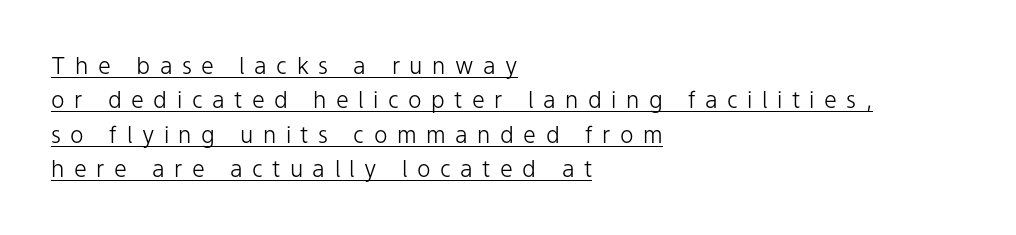
Q: Is the text bold? A: No.
Q: Is the text italic (slanted)? A: No, it is upright.
Q: Is the text underlined? A: Yes.
Q: How is the paragraph aligned? A: Left-aligned.
Q: Is the spacing between letters normal or unusually wide? A: Unusually wide.
Q: Is the spacing between lines tight, normal or loose? A: Normal.
